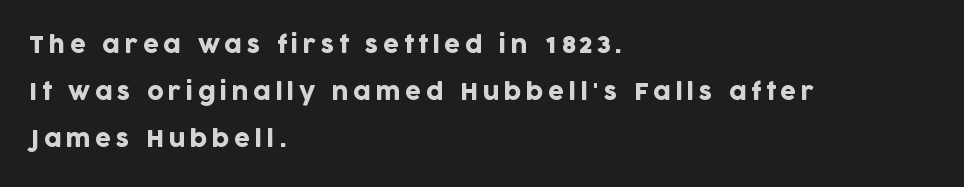
The image shows 23 px text type, upright; set left-aligned, loose line spacing (2.05x), unusually wide letter spacing (+0.2 em), not underlined.
